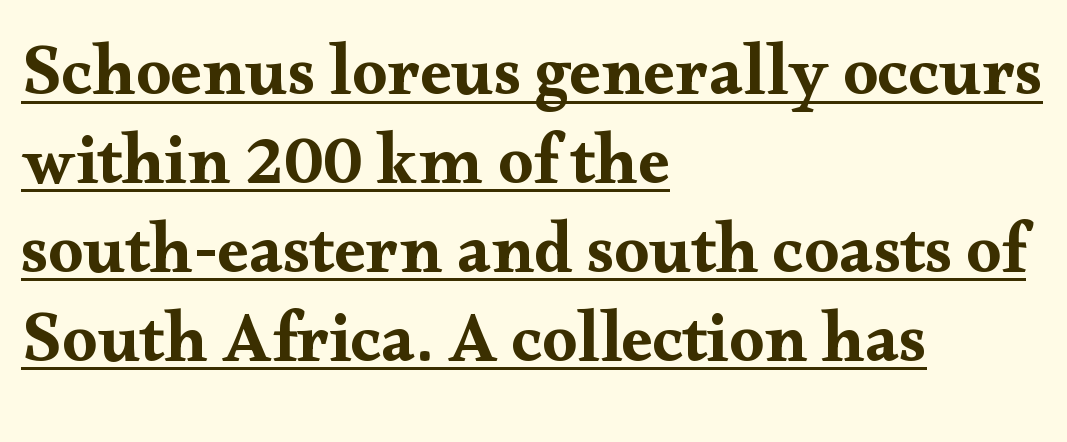
The image shows 70 px wide serif type, upright; set left-aligned, normal line spacing (1.27x), normal letter spacing, underlined; medium stroke contrast and a small x-height.
